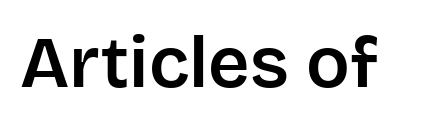
The image shows 72 px sans-serif type, upright; set normal letter spacing, not underlined; low stroke contrast and a large x-height.
